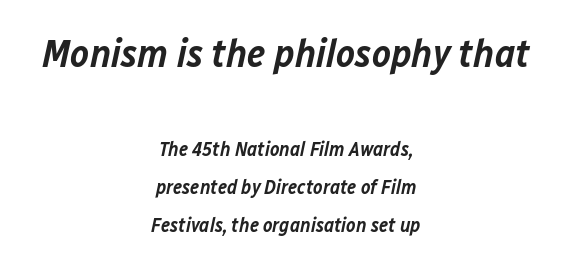
Q: Is the text bold? A: Semi-bold.
Q: Is the text italic (slanted)? A: Yes, it leans right by about 12 degrees.
Q: Is the text underlined? A: No.
Q: How is the paragraph aligned? A: Centered.
Q: Is the spacing between letters normal or unusually wide? A: Normal.
Q: Is the spacing between lines tight, normal or loose? A: Loose.
Q: Which block of text is set in a larger size, the first (top) or the second (bottom)? A: The first (top) one.
Q: Width (condensed, normal, or wide)? A: Normal.
Q: Stroke contrast? A: Low.
Q: x-height? A: Medium.
Q: Monospaced? A: No.
